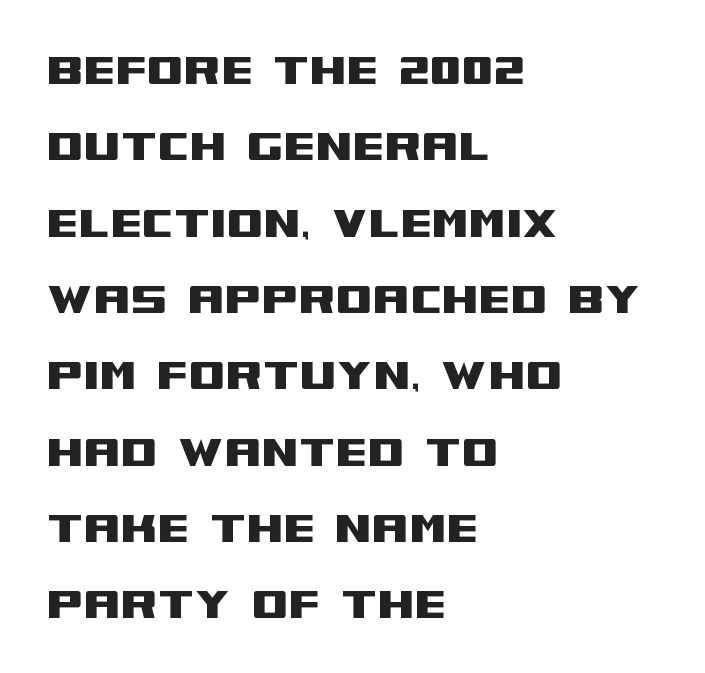
{"serif": "no", "italic": "no", "width": "wide", "stroke_contrast": "medium", "x_height": "large", "monospaced": "no", "underline": "no", "align": "left", "line_spacing": "normal", "line_spacing_ratio": 1.44, "letter_spacing": "normal", "letter_spacing_em": 0.0, "glyph_px": 53}
